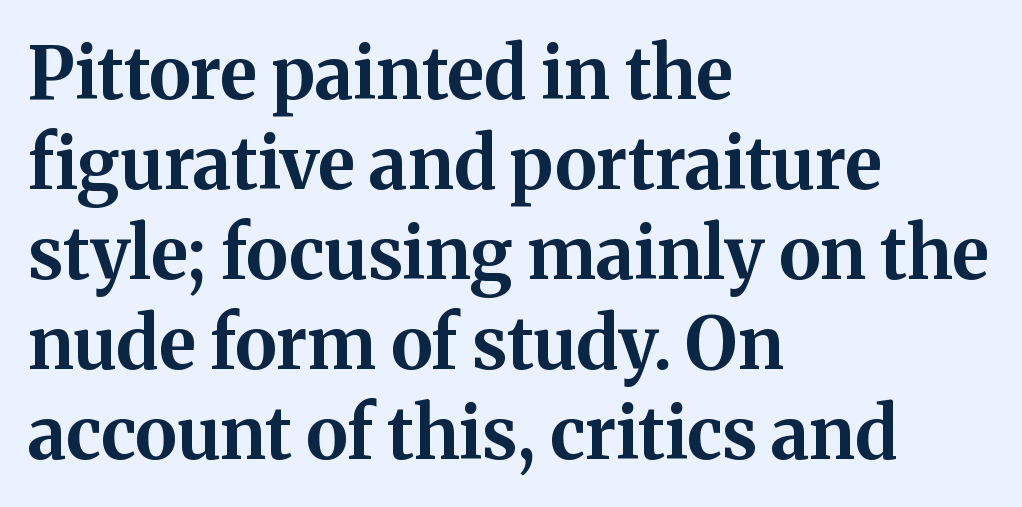
{"serif": "yes", "italic": "no", "bold": "yes", "weight": "bold", "width": "normal", "stroke_contrast": "medium", "x_height": "medium", "monospaced": "no", "underline": "no", "align": "left", "line_spacing": "normal", "line_spacing_ratio": 1.25, "letter_spacing": "normal", "letter_spacing_em": 0.0, "glyph_px": 72}
